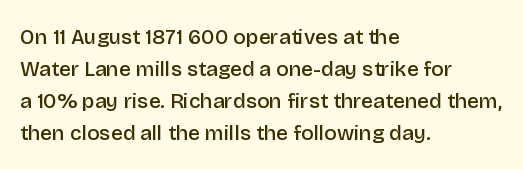
{"italic": "no", "bold": "semi", "underline": "no", "align": "left", "line_spacing": "normal", "line_spacing_ratio": 1.53, "letter_spacing": "normal", "letter_spacing_em": 0.0, "glyph_px": 21}
